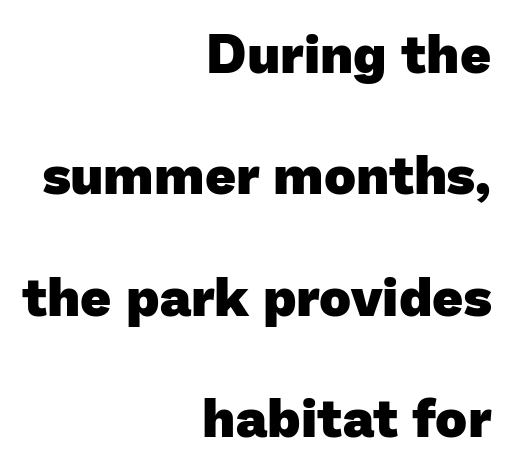
{"serif": "no", "bold": "yes", "weight": "heavy", "width": "normal", "stroke_contrast": "low", "x_height": "medium", "monospaced": "no", "underline": "no", "align": "right", "line_spacing": "loose", "line_spacing_ratio": 2.25, "letter_spacing": "normal", "letter_spacing_em": 0.0, "glyph_px": 54}
